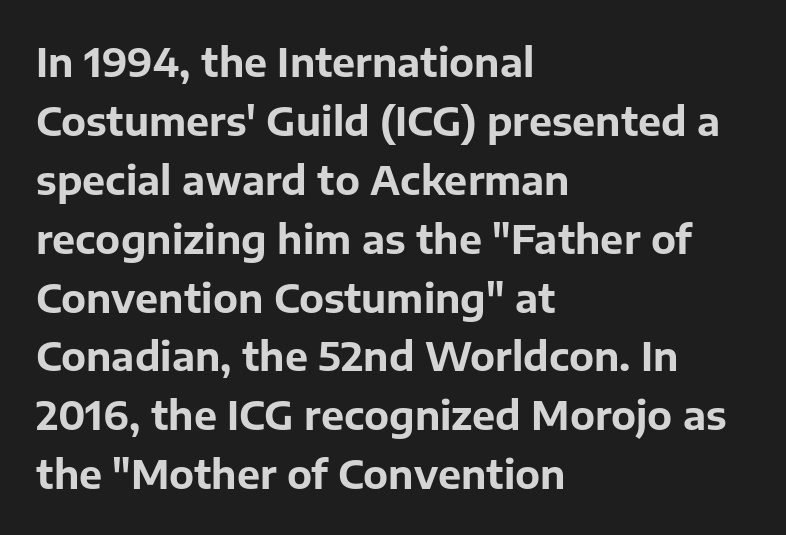
{"serif": "no", "italic": "no", "bold": "yes", "weight": "bold", "width": "normal", "stroke_contrast": "low", "x_height": "medium", "monospaced": "no", "underline": "no", "align": "left", "line_spacing": "normal", "line_spacing_ratio": 1.51, "letter_spacing": "normal", "letter_spacing_em": 0.0, "glyph_px": 39}
